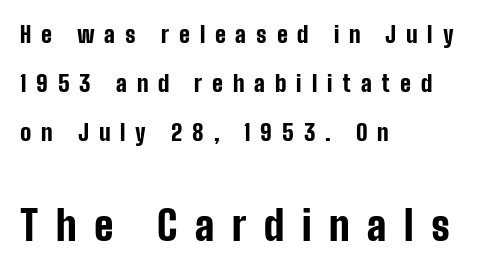
Q: Is the text bold? A: Yes.
Q: Is the text italic (slanted)? A: No, it is upright.
Q: Is the typeface a serif or a sans-serif typeface? A: Sans-serif.
Q: Is the text underlined? A: No.
Q: How is the paragraph aligned? A: Left-aligned.
Q: Is the spacing between letters normal or unusually wide? A: Unusually wide.
Q: Is the spacing between lines tight, normal or loose? A: Loose.
Q: Which block of text is set in a larger size, the first (top) or the second (bottom)? A: The second (bottom) one.
Q: Width (condensed, normal, or wide)? A: Condensed.
Q: Stroke contrast? A: Low.
Q: x-height? A: Medium.
Q: Monospaced? A: No.
